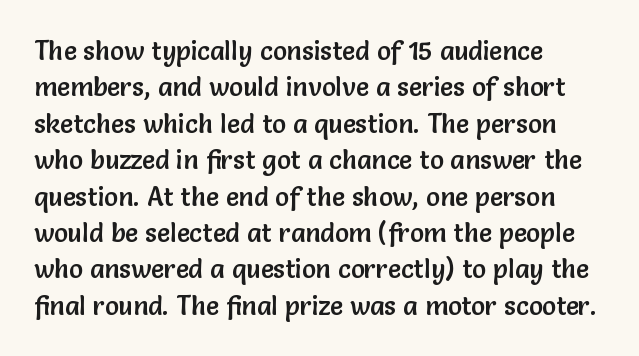
The image shows 26 px text type, upright; set left-aligned, normal line spacing (1.4x), normal letter spacing, not underlined.
